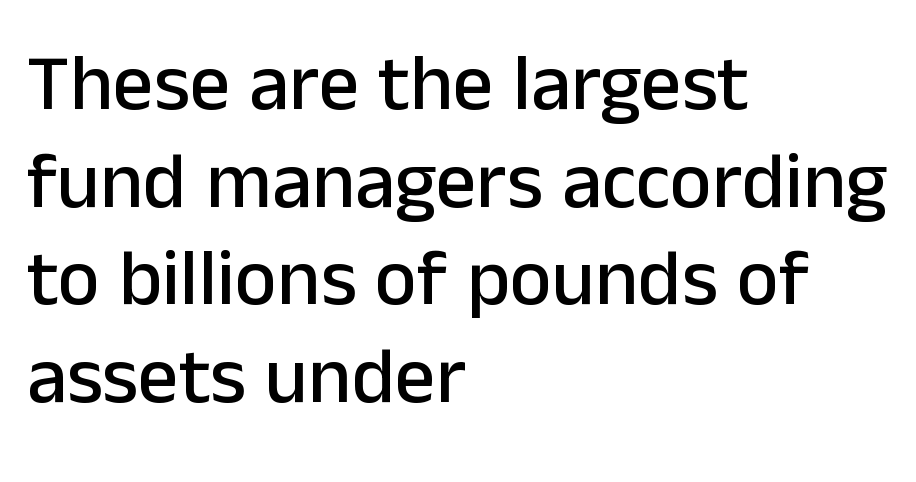
Type without underlining. A student would call this left alignment; a typographer would say flush left, rag right. The letters carry no serifs — their stems end cleanly without finishing strokes. The letters stand upright; this is a roman face. You could not count columns in this text — the font is proportionally spaced.
